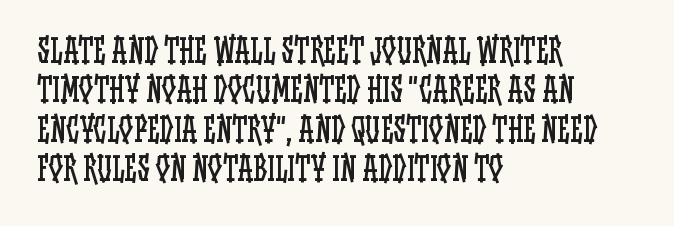
{"italic": "no", "bold": "no", "weight": "regular", "width": "condensed", "stroke_contrast": "low", "x_height": "large", "monospaced": "no", "underline": "no", "align": "left", "line_spacing_ratio": 1.23, "letter_spacing": "normal", "letter_spacing_em": 0.0, "glyph_px": 32}
